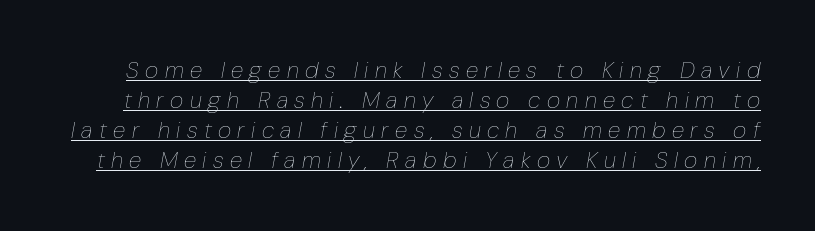
The image shows 23 px text type, italic (leaning right); set normal line spacing (1.3x), unusually wide letter spacing (+0.28 em), underlined.
